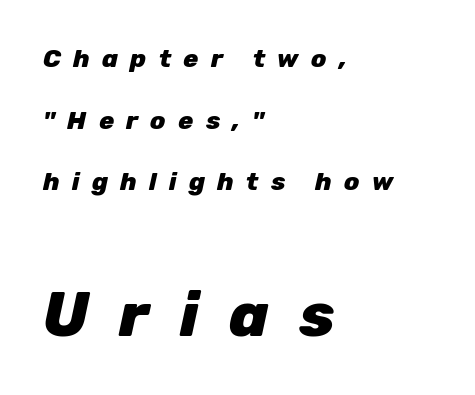
Q: Is the text bold? A: Yes.
Q: Is the text italic (slanted)? A: Yes, it leans right by about 12 degrees.
Q: Is the text underlined? A: No.
Q: How is the paragraph aligned? A: Left-aligned.
Q: Is the spacing between letters normal or unusually wide? A: Unusually wide.
Q: Is the spacing between lines tight, normal or loose? A: Loose.
Q: Which block of text is set in a larger size, the first (top) or the second (bottom)? A: The second (bottom) one.
Q: Width (condensed, normal, or wide)? A: Normal.
Q: Stroke contrast? A: Low.
Q: x-height? A: Medium.
Q: Monospaced? A: No.
